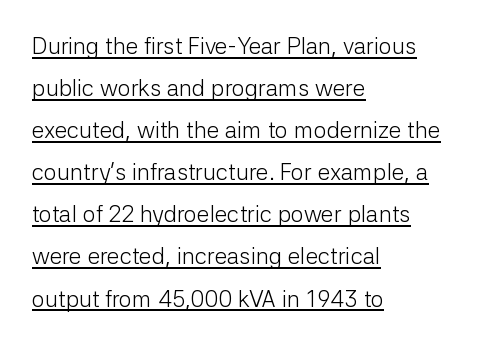
The rendering uses the underline text-decoration. The rendering anchors every line to the left-hand side. Summary of weight: not heavy and not bold. There is no visible air inserted between adjacent glyphs.
